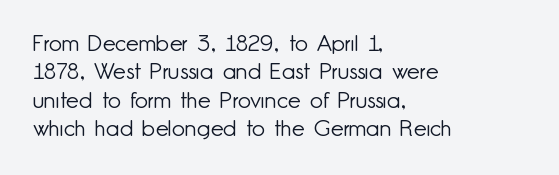
Nobody touched the tracking dial on this one. Visually the block forms a straight wall on the left and a jagged coastline on the right. Posture: upright roman. Beneath every word, the page is bare.
